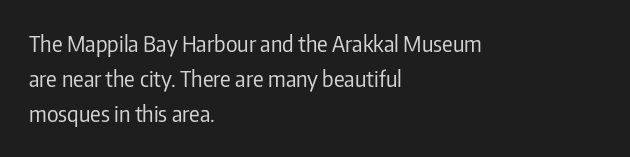
Q: Is the text bold? A: No.
Q: Is the text italic (slanted)? A: No, it is upright.
Q: Is the text underlined? A: No.
Q: How is the paragraph aligned? A: Left-aligned.
Q: Is the spacing between letters normal or unusually wide? A: Normal.
Q: Is the spacing between lines tight, normal or loose? A: Normal.
